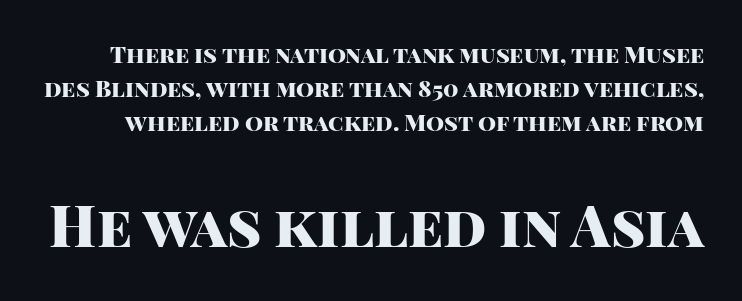
{"serif": "no", "italic": "no", "bold": "yes", "weight": "heavy", "width": "normal", "stroke_contrast": "high", "x_height": "large", "monospaced": "no", "underline": "no", "line_spacing": "normal", "line_spacing_ratio": 1.47, "letter_spacing": "normal", "letter_spacing_em": 0.0, "larger_block": "second", "size_ratio": 2.48, "glyph_px": 57}
